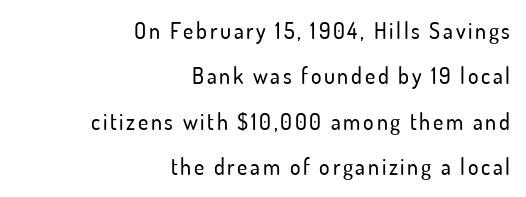
{"italic": "no", "underline": "no", "align": "right", "line_spacing": "loose", "line_spacing_ratio": 2.06, "glyph_px": 22}
